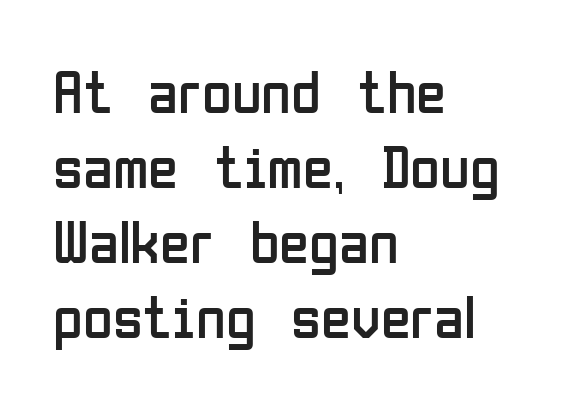
{"serif": "no", "italic": "no", "bold": "no", "weight": "regular", "width": "condensed", "stroke_contrast": "low", "x_height": "medium", "monospaced": "no", "underline": "no", "align": "left", "line_spacing_ratio": 1.23, "letter_spacing": "normal", "letter_spacing_em": 0.0, "glyph_px": 61}
